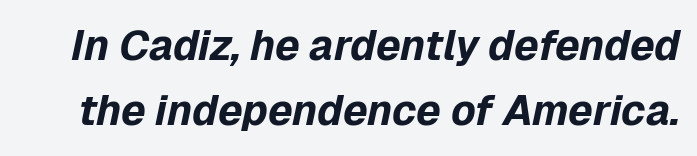
{"italic": "yes", "lean": "right", "slant_degrees": 12, "bold": "yes", "weight": "bold", "width": "normal", "stroke_contrast": "low", "x_height": "medium", "monospaced": "no", "underline": "no", "line_spacing": "normal", "line_spacing_ratio": 1.55, "letter_spacing": "normal", "letter_spacing_em": 0.0, "glyph_px": 42}
